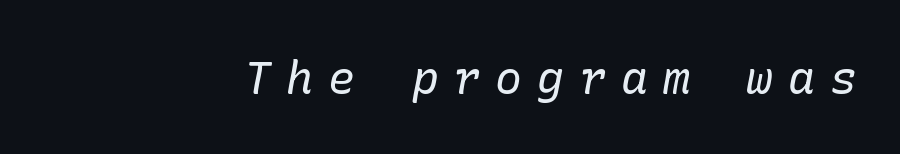
The image shows 45 px regular-weight type, italic (leaning right); set unusually wide letter spacing (+0.33 em), not underlined; low stroke contrast and a medium x-height.
